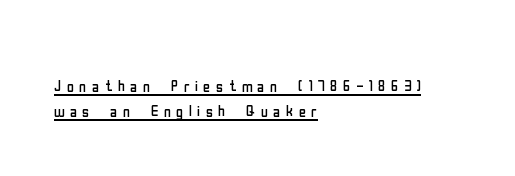
{"italic": "no", "bold": "no", "underline": "yes", "align": "left", "line_spacing": "normal", "line_spacing_ratio": 1.27, "letter_spacing": "wide", "letter_spacing_em": 0.27, "glyph_px": 20}
